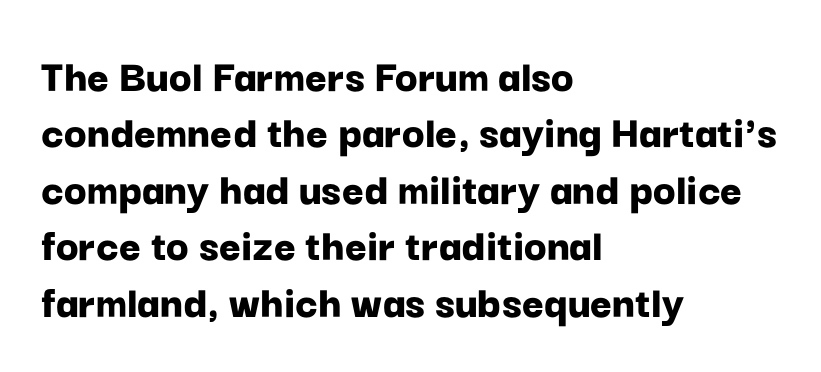
{"serif": "no", "italic": "no", "bold": "yes", "weight": "bold", "width": "normal", "stroke_contrast": "low", "x_height": "medium", "monospaced": "no", "underline": "no", "align": "left", "line_spacing_ratio": 1.2, "letter_spacing": "normal", "letter_spacing_em": 0.0, "glyph_px": 47}
